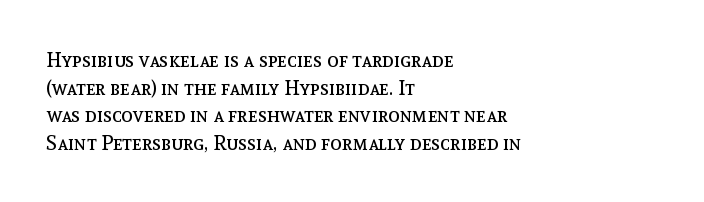
The image shows 20 px text type, upright; set left-aligned, normal line spacing (1.38x), normal letter spacing, not underlined.
